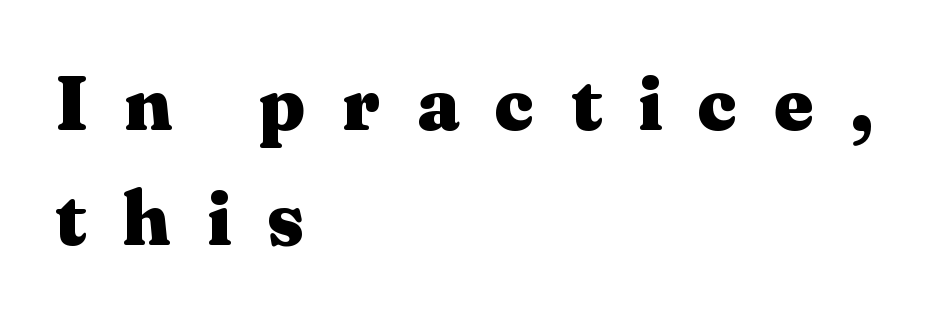
The image shows 76 px heavy, wide serif type, upright; set left-aligned, normal line spacing (1.51x), unusually wide letter spacing (+0.48 em), not underlined; medium stroke contrast and a medium x-height.
